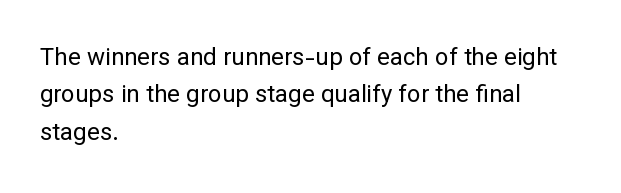
The image shows 24 px text type, upright; set left-aligned, normal line spacing (1.56x), normal letter spacing, not underlined.
